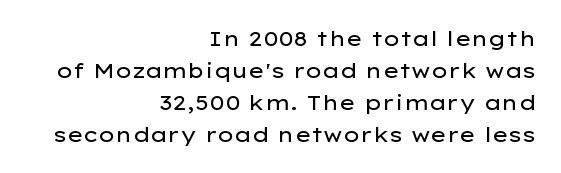
{"italic": "no", "bold": "no", "underline": "no", "align": "right", "line_spacing": "normal", "line_spacing_ratio": 1.52, "letter_spacing": "normal", "letter_spacing_em": 0.0, "glyph_px": 21}
